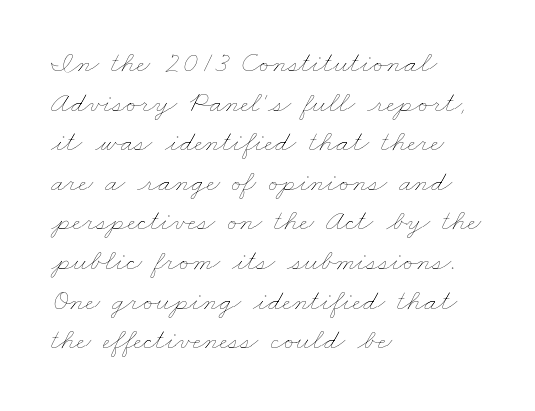
Clear beneath every line of the passage. Varying glyph widths throughout — classic text-font behaviour. Is there much room between lines? A standard amount, neither cramped nor airy. Words appear dense and cohesive because spacing is normal.
